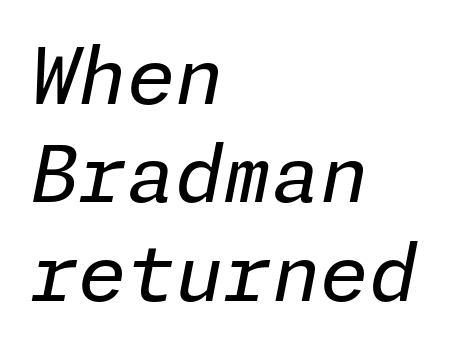
{"italic": "yes", "lean": "right", "slant_degrees": 11, "bold": "no", "weight": "regular", "width": "normal", "stroke_contrast": "low", "x_height": "medium", "underline": "no", "align": "left", "line_spacing": "normal", "line_spacing_ratio": 1.26, "letter_spacing": "normal", "letter_spacing_em": 0.0, "glyph_px": 78}
